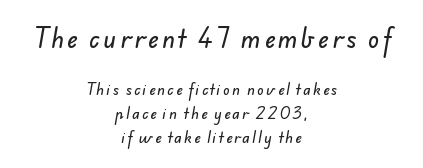
The image shows 23 px text type; set centered, line spacing 1.71x, not underlined; the first (top) block is 1.64x larger.
